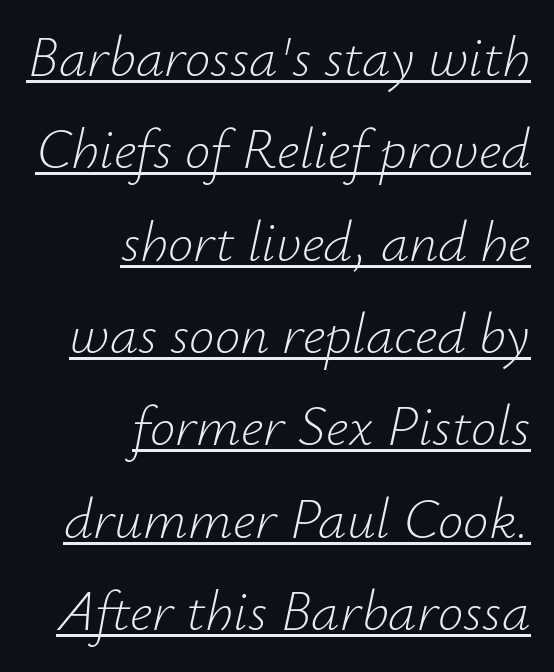
A rule runs beneath these lines of type. A typesetter would call this proportional, since set widths differ per character. Compared with typical body copy, the letter spacing here is the same. The face used here has a pronounced slope to its letters. This rendering uses right alignment, leaving the left contour irregular. This is not heavy type; no bold has been used.
